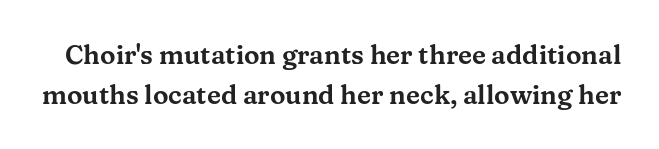
{"italic": "no", "underline": "no", "line_spacing": "normal", "line_spacing_ratio": 1.52, "letter_spacing": "normal", "letter_spacing_em": 0.0, "glyph_px": 26}
